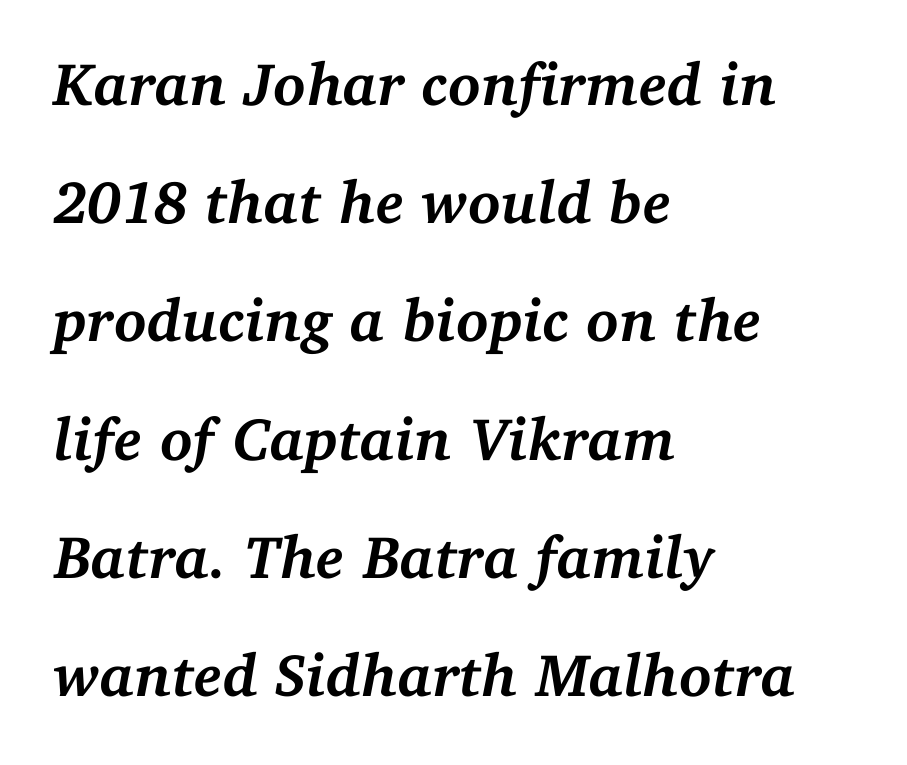
The image shows 60 px semibold serif type, italic (leaning right); set left-aligned, loose line spacing (1.97x), normal letter spacing, not underlined; medium stroke contrast and a medium x-height.
